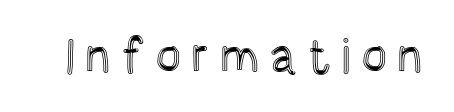
The image shows 49 px condensed type, upright; set unusually wide letter spacing (+0.2 em), not underlined; a large x-height.
